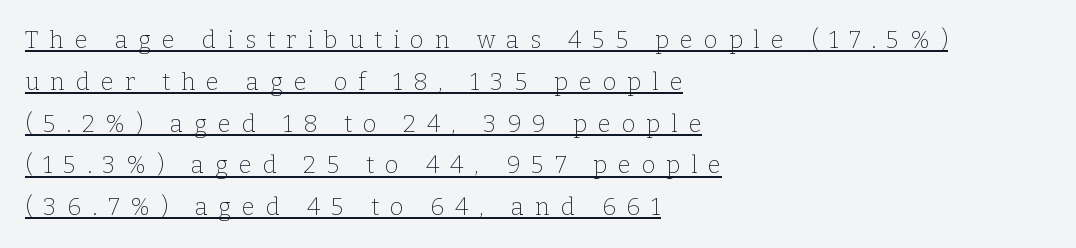
The image shows 24 px text type, upright; set left-aligned, line spacing 1.74x, unusually wide letter spacing (+0.45 em), underlined.
